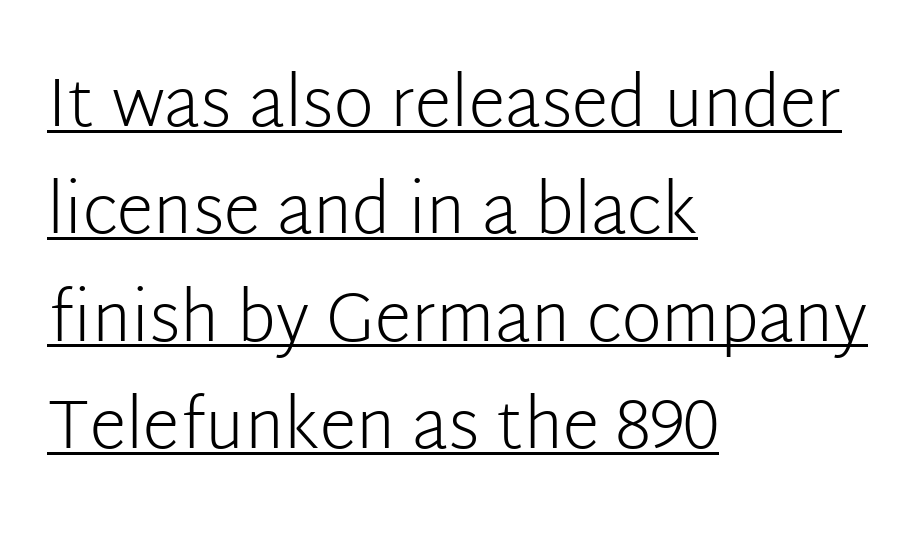
Stems here are at most as thick as an everyday book face. Serif or sans? Sans — the stroke terminals are bare. The letters stand straight up with perfectly vertical stems. Proportional: the letters do not fall into vertical columns. One-word summary of the alignment: left.
